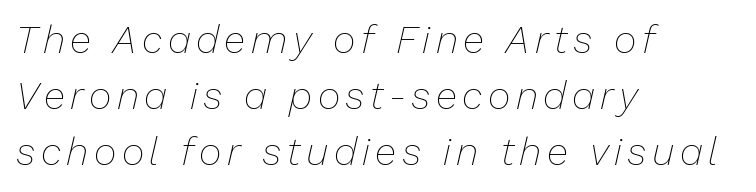
Q: Is the text bold? A: No.
Q: Is the text italic (slanted)? A: Yes, it leans right by about 13 degrees.
Q: Is the text underlined? A: No.
Q: How is the paragraph aligned? A: Left-aligned.
Q: Is the spacing between lines tight, normal or loose? A: Normal.
Q: Width (condensed, normal, or wide)? A: Normal.
Q: Stroke contrast? A: Low.
Q: x-height? A: Medium.
Q: Monospaced? A: No.
